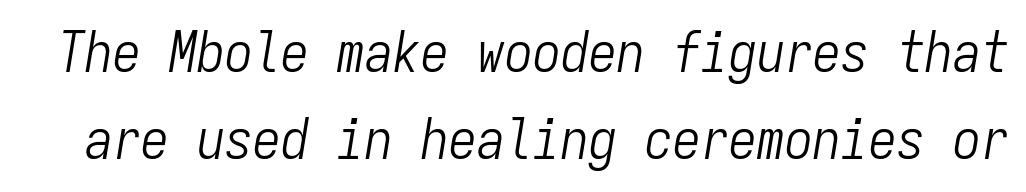
The image shows 56 px light, condensed type, italic (leaning right), monospaced; set normal line spacing (1.55x), normal letter spacing, not underlined; low stroke contrast and a medium x-height.
